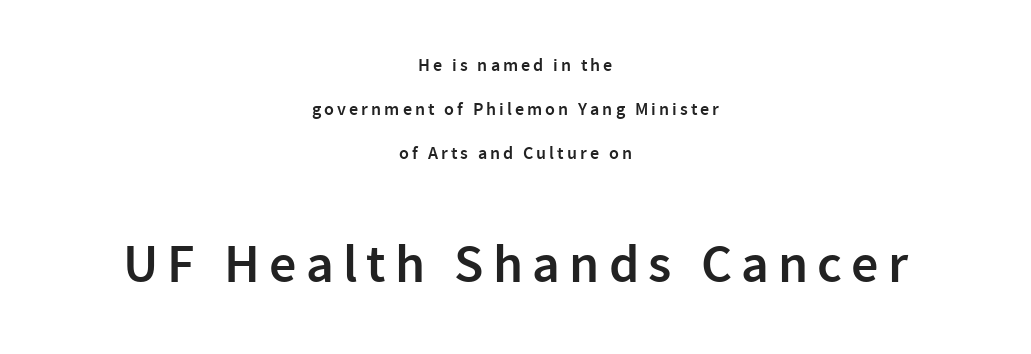
The image shows 54 px semibold sans-serif type, upright; set centered, loose line spacing (2.45x), not underlined; the second (bottom) block is 3.0x larger; low stroke contrast and a medium x-height.
